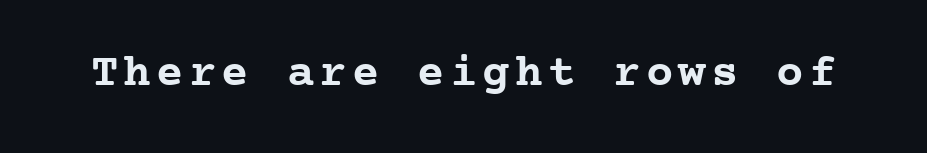
Q: Is the text bold? A: Yes.
Q: Is the text italic (slanted)? A: No, it is upright.
Q: Is the typeface a serif or a sans-serif typeface? A: Serif.
Q: Is the text underlined? A: No.
Q: Width (condensed, normal, or wide)? A: Normal.
Q: Stroke contrast? A: Low.
Q: x-height? A: Medium.
Q: Monospaced? A: Yes.
